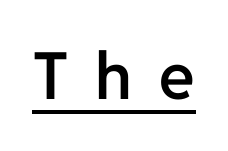
{"serif": "no", "italic": "no", "bold": "semi", "weight": "semibold", "width": "normal", "stroke_contrast": "low", "x_height": "medium", "monospaced": "no", "underline": "yes", "letter_spacing": "wide", "letter_spacing_em": 0.42, "glyph_px": 65}
